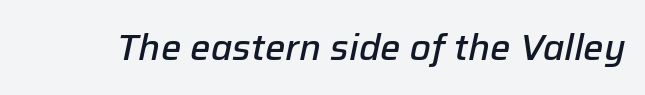
Q: Is the text bold? A: Semi-bold.
Q: Is the text italic (slanted)? A: Yes, it leans right by about 12 degrees.
Q: Is the text underlined? A: No.
Q: Is the spacing between letters normal or unusually wide? A: Normal.
Q: Width (condensed, normal, or wide)? A: Normal.
Q: Stroke contrast? A: Low.
Q: x-height? A: Medium.
Q: Monospaced? A: No.
